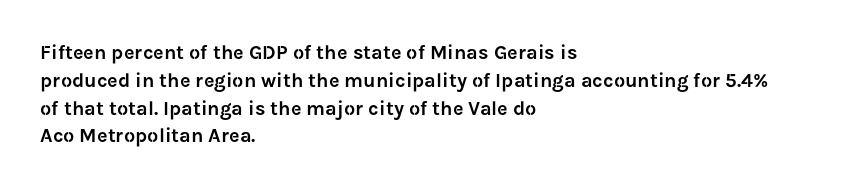
Ordinary non-slanted type is in use. If you drew a ruler down the left edge, every line would touch it. Underlining? Definitely not there. Rows of type keep a routine distance in the vertical direction. Observe the ordinary spacing: letters are neighbours, not strangers.
